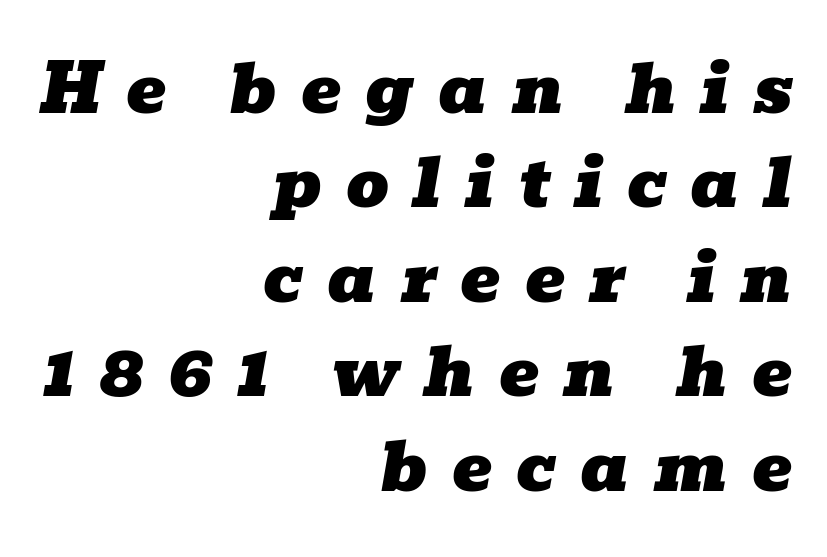
{"serif": "yes", "italic": "yes", "lean": "right", "slant_degrees": 10, "width": "wide", "stroke_contrast": "low", "x_height": "medium", "monospaced": "no", "underline": "no", "align": "right", "line_spacing": "normal", "line_spacing_ratio": 1.41, "letter_spacing": "wide", "letter_spacing_em": 0.36, "glyph_px": 67}
